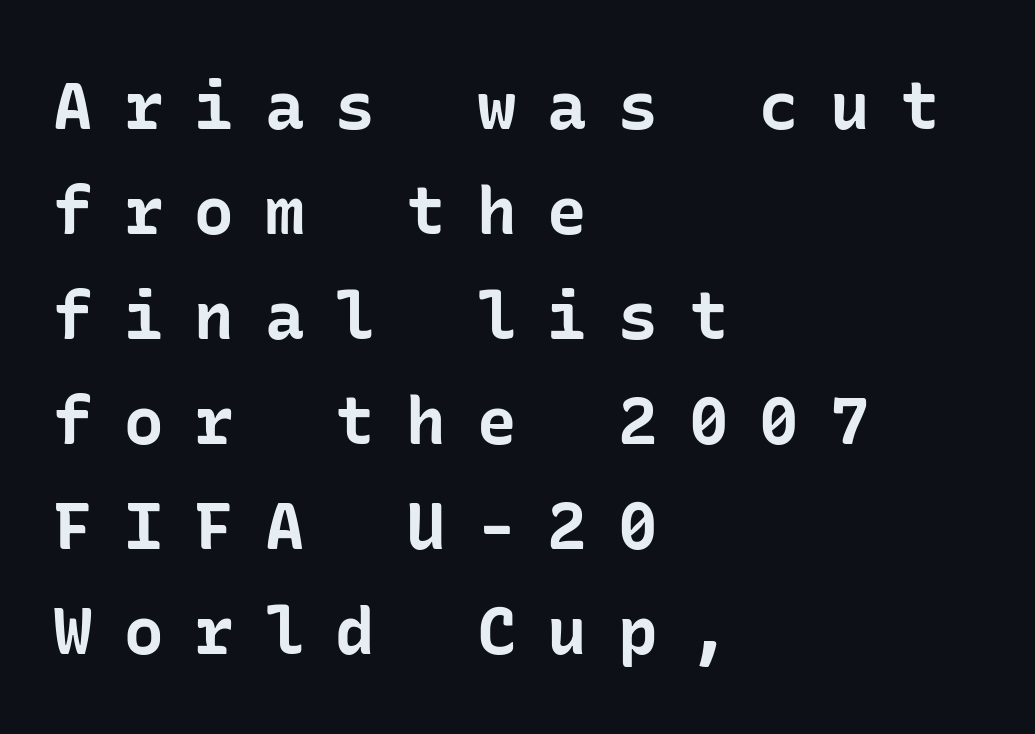
The image shows 66 px bold sans-serif type, upright; set left-aligned, normal line spacing (1.59x), unusually wide letter spacing (+0.47 em), not underlined; low stroke contrast and a medium x-height.
